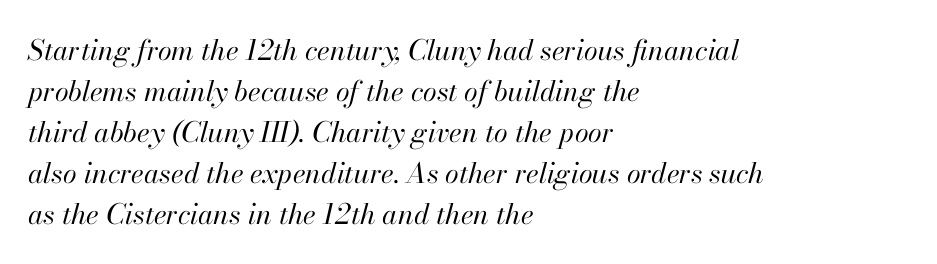
{"italic": "yes", "lean": "right", "slant_degrees": 13, "bold": "no", "weight": "regular", "width": "normal", "stroke_contrast": "high", "x_height": "small", "monospaced": "no", "underline": "no", "align": "left", "line_spacing": "normal", "line_spacing_ratio": 1.46, "letter_spacing": "normal", "letter_spacing_em": 0.0, "glyph_px": 28}
